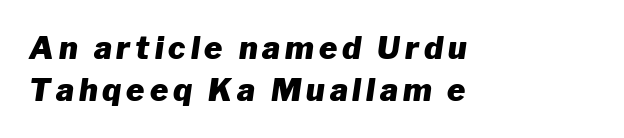
Compared with an ordinary text face, these strokes are far heavier — a full bold. The rendering uses natural spacing where letterforms have individual widths. Descender tails drop into unmarked territory. If you measured baseline to baseline, you'd find a middling distance.
